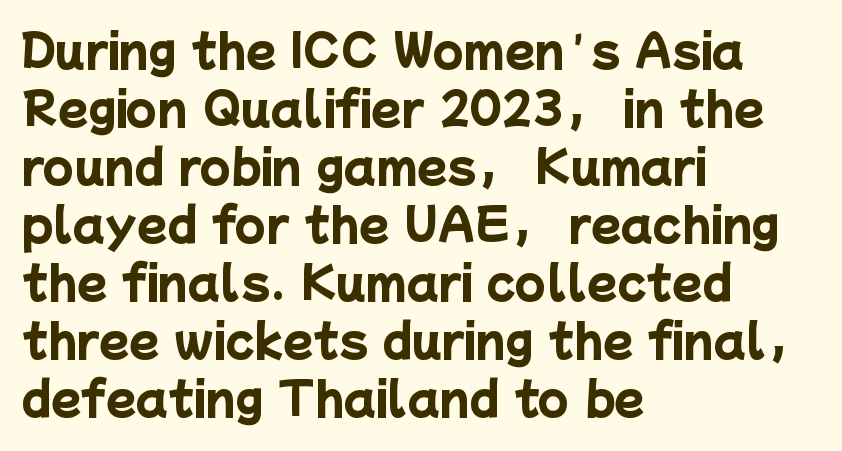
The specimen omits any rule beneath the text block's lines. The sample has been set heavy, in full bold. Note the varied advance widths — an 'i' is clearly narrower than an 'm'. Compared with a centered layout, this one pins lines to the left instead.
